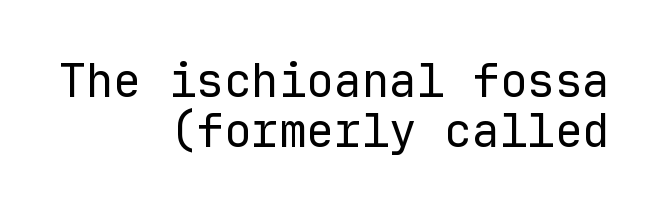
Q: Is the text bold? A: No.
Q: Is the text italic (slanted)? A: No, it is upright.
Q: Is the typeface a serif or a sans-serif typeface? A: Sans-serif.
Q: Is the text underlined? A: No.
Q: How is the paragraph aligned? A: Right-aligned.
Q: Is the spacing between letters normal or unusually wide? A: Normal.
Q: Is the spacing between lines tight, normal or loose? A: Tight.
Q: Width (condensed, normal, or wide)? A: Normal.
Q: Stroke contrast? A: Low.
Q: x-height? A: Medium.
Q: Monospaced? A: Yes.
